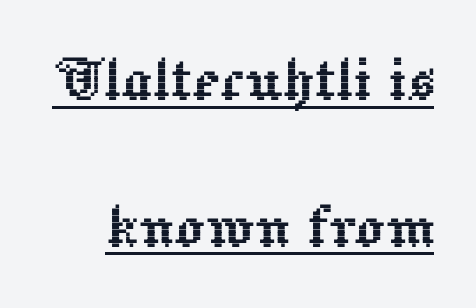
Q: Is the text italic (slanted)? A: No, it is upright.
Q: Is the text underlined? A: Yes.
Q: Is the spacing between letters normal or unusually wide? A: Normal.
Q: Is the spacing between lines tight, normal or loose? A: Loose.
Q: Width (condensed, normal, or wide)? A: Normal.
Q: x-height? A: Medium.
Q: Monospaced? A: No.
